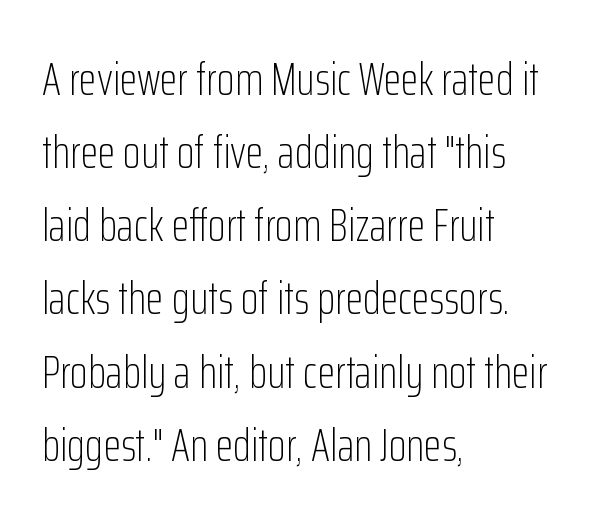
Q: Is the text bold? A: No.
Q: Is the text italic (slanted)? A: No, it is upright.
Q: Is the typeface a serif or a sans-serif typeface? A: Sans-serif.
Q: Is the text underlined? A: No.
Q: How is the paragraph aligned? A: Left-aligned.
Q: Is the spacing between letters normal or unusually wide? A: Normal.
Q: Is the spacing between lines tight, normal or loose? A: Normal.
Q: Width (condensed, normal, or wide)? A: Condensed.
Q: Stroke contrast? A: Low.
Q: x-height? A: Medium.
Q: Monospaced? A: No.
